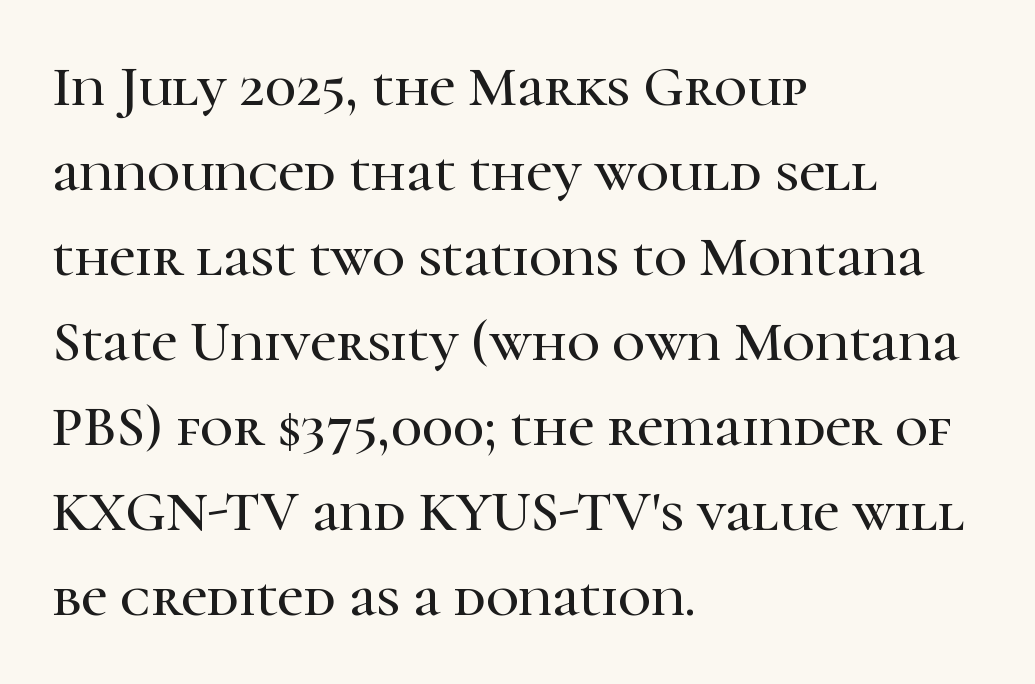
The image shows 57 px serif type, upright; set left-aligned, normal line spacing (1.49x), normal letter spacing, not underlined; high stroke contrast and a medium x-height.
